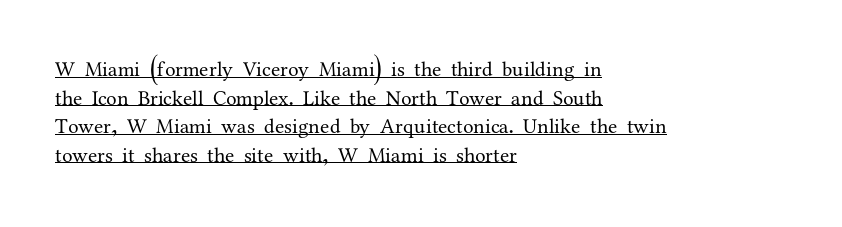
Q: Is the text bold? A: No.
Q: Is the text italic (slanted)? A: No, it is upright.
Q: Is the text underlined? A: Yes.
Q: How is the paragraph aligned? A: Left-aligned.
Q: Is the spacing between letters normal or unusually wide? A: Normal.
Q: Is the spacing between lines tight, normal or loose? A: Normal.
